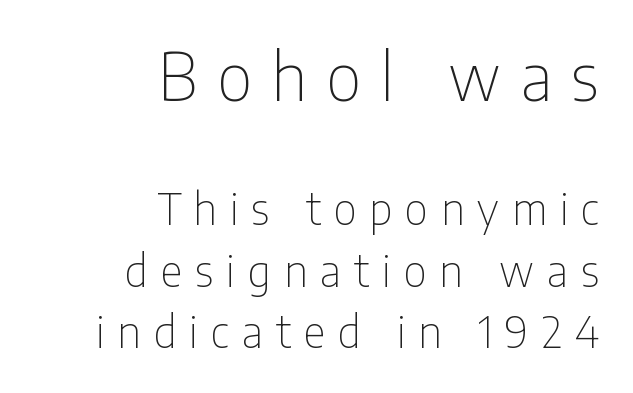
{"serif": "no", "italic": "no", "bold": "no", "weight": "thin", "width": "condensed", "stroke_contrast": "low", "x_height": "medium", "monospaced": "no", "underline": "no", "align": "right", "line_spacing": "normal", "line_spacing_ratio": 1.44, "letter_spacing": "wide", "letter_spacing_em": 0.3, "larger_block": "first", "size_ratio": 1.51, "glyph_px": 65}
